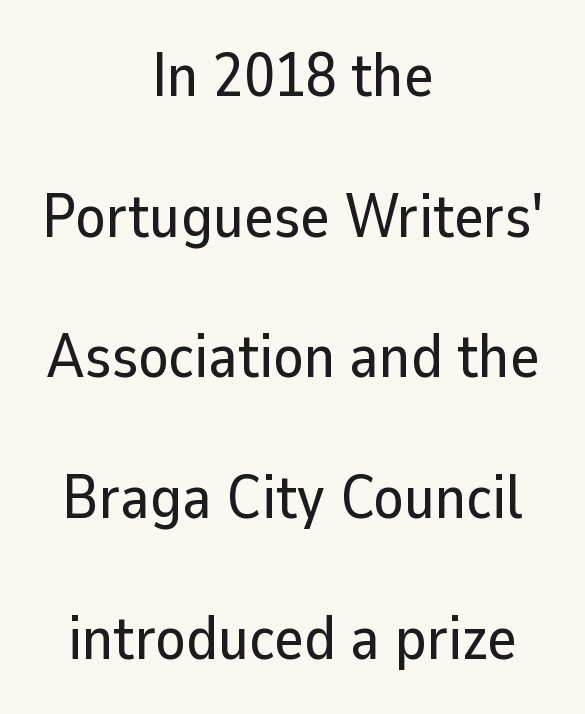
{"serif": "no", "italic": "no", "width": "normal", "stroke_contrast": "low", "x_height": "medium", "monospaced": "no", "underline": "no", "align": "center", "line_spacing": "loose", "line_spacing_ratio": 2.27, "letter_spacing": "normal", "letter_spacing_em": 0.0, "glyph_px": 62}
